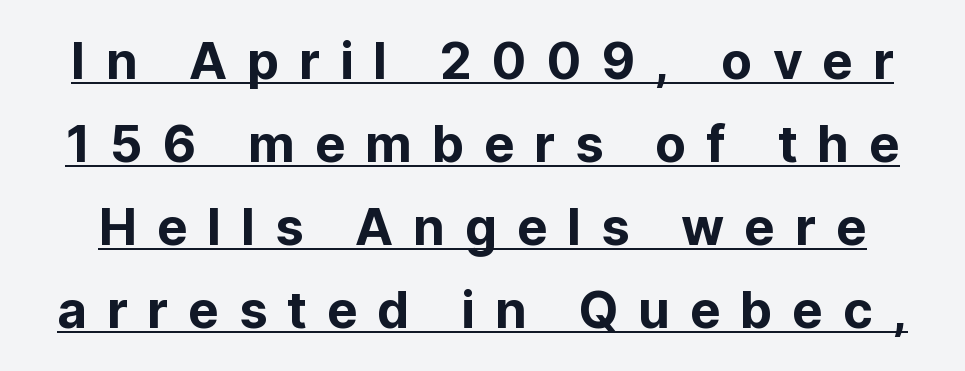
The image shows 51 px sans-serif type, upright; set normal line spacing (1.63x), unusually wide letter spacing (+0.39 em), underlined; low stroke contrast and a medium x-height.
